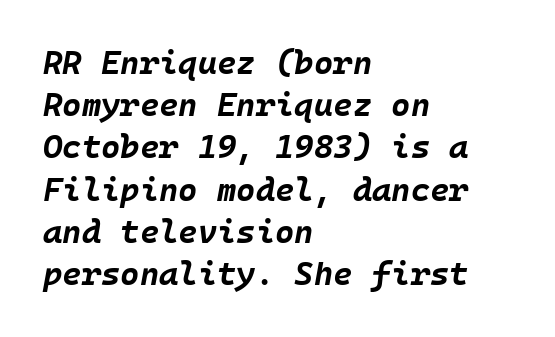
Descenders hang freely into open space. The line texture is even and compact thanks to regular tracking. In CSS terms this would be text-align: left. Emphasis-style slanted type is in use.
